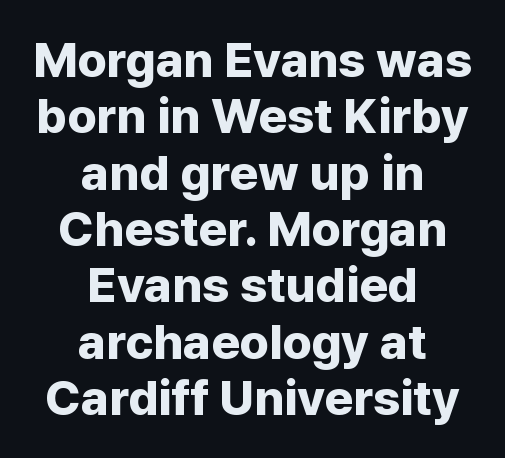
{"serif": "no", "italic": "no", "bold": "yes", "weight": "bold", "width": "normal", "stroke_contrast": "low", "x_height": "medium", "monospaced": "no", "underline": "no", "align": "center", "line_spacing": "tight", "line_spacing_ratio": 1.15, "letter_spacing": "normal", "letter_spacing_em": 0.0, "glyph_px": 49}
